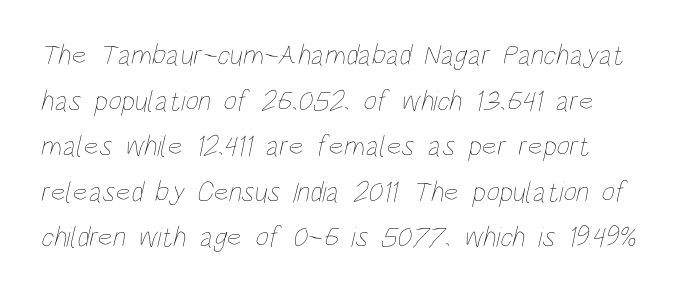
Q: Is the text bold? A: No.
Q: Is the text underlined? A: No.
Q: How is the paragraph aligned? A: Left-aligned.
Q: Is the spacing between letters normal or unusually wide? A: Normal.
Q: Is the spacing between lines tight, normal or loose? A: Normal.
Q: Width (condensed, normal, or wide)? A: Condensed.
Q: Stroke contrast? A: Low.
Q: x-height? A: Large.
Q: Monospaced? A: No.
